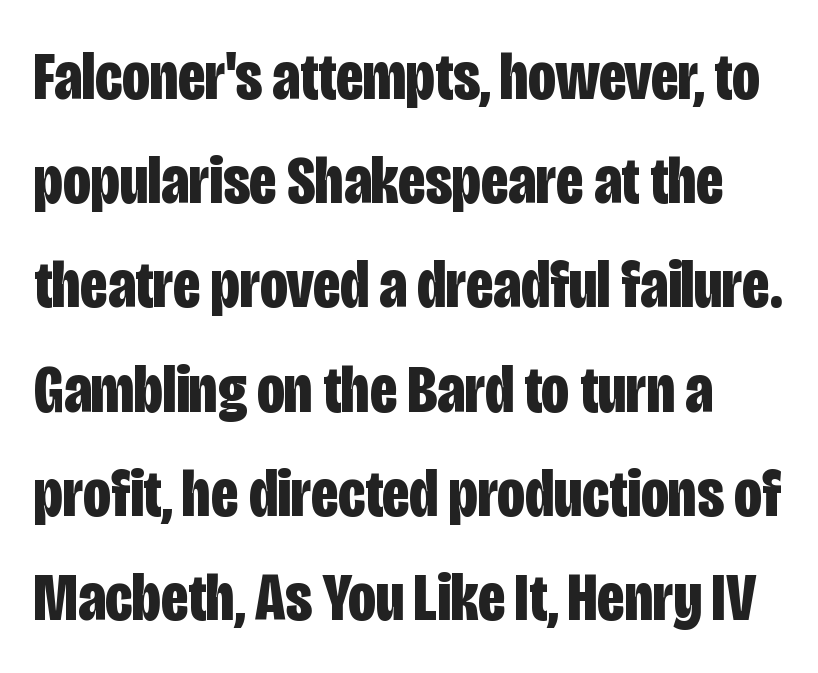
Q: Is the text bold? A: Yes.
Q: Is the text italic (slanted)? A: No, it is upright.
Q: Is the typeface a serif or a sans-serif typeface? A: Sans-serif.
Q: Is the text underlined? A: No.
Q: Is the spacing between letters normal or unusually wide? A: Normal.
Q: Is the spacing between lines tight, normal or loose? A: Normal.
Q: Width (condensed, normal, or wide)? A: Condensed.
Q: Stroke contrast? A: Low.
Q: x-height? A: Large.
Q: Monospaced? A: No.
